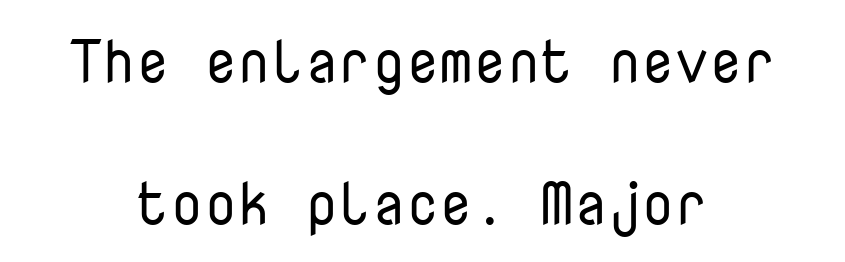
Is there any slant? The stems are plumb. Looks like terminal output: every glyph gets an equal slot. This rendering features lettering with no underline. Horizontal alignment here is central, giving a formal, balanced look.
